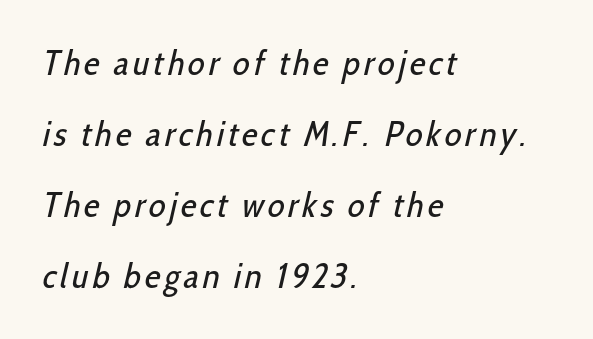
Q: Is the text bold? A: No.
Q: Is the typeface a serif or a sans-serif typeface? A: Sans-serif.
Q: Is the text underlined? A: No.
Q: How is the paragraph aligned? A: Left-aligned.
Q: Is the spacing between lines tight, normal or loose? A: Loose.
Q: Width (condensed, normal, or wide)? A: Condensed.
Q: Stroke contrast? A: Low.
Q: x-height? A: Medium.
Q: Monospaced? A: No.
